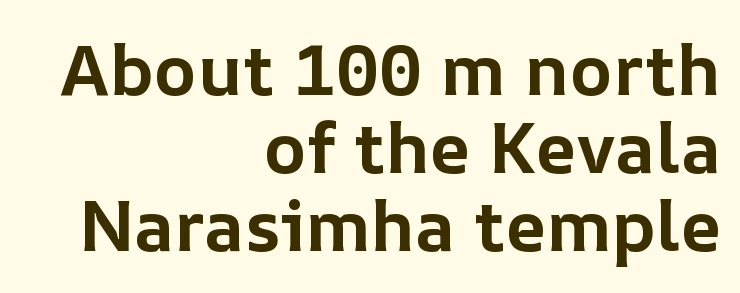
The image shows 71 px bold type, upright; set right-aligned, tight line spacing (1.1x), normal letter spacing, not underlined; low stroke contrast and a medium x-height.
